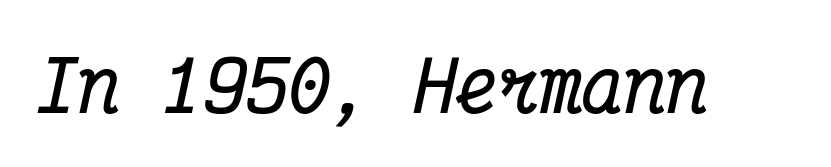
{"serif": "yes", "italic": "yes", "lean": "right", "slant_degrees": 12, "bold": "yes", "weight": "bold", "width": "condensed", "stroke_contrast": "medium", "x_height": "medium", "monospaced": "yes", "underline": "no", "letter_spacing": "normal", "letter_spacing_em": 0.0, "glyph_px": 70}
